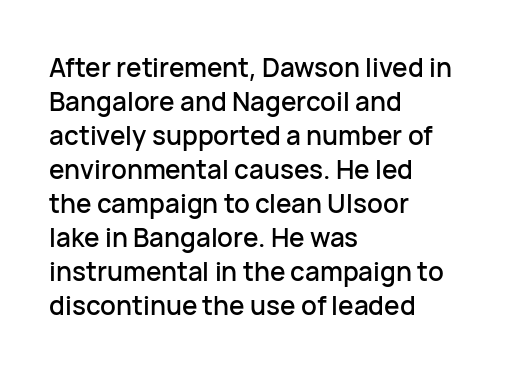
The image shows 26 px text type, upright; set left-aligned, normal line spacing (1.31x), normal letter spacing, not underlined.
